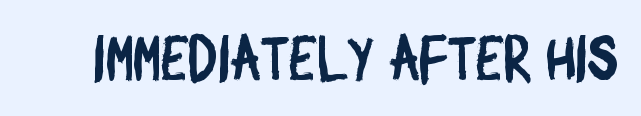
{"serif": "no", "width": "condensed", "stroke_contrast": "low", "x_height": "large", "monospaced": "no", "underline": "no", "letter_spacing": "normal", "letter_spacing_em": 0.0, "glyph_px": 61}
